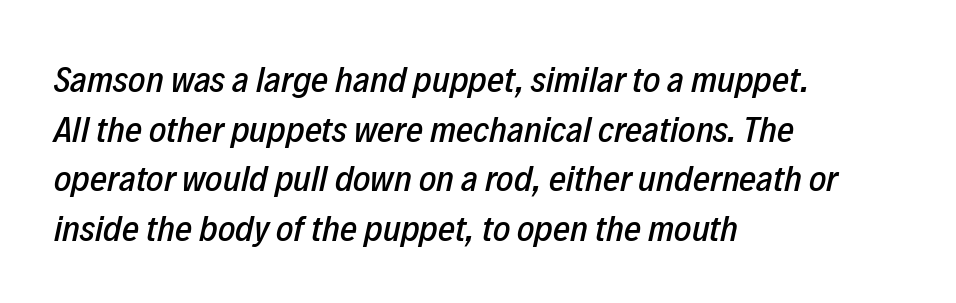
Compared with ordinary roman type, these characters are visibly tilted. The rendering uses natural spacing where letterforms have individual widths. Honestly, there is no underline to notice here at all. The passage is arranged the way most books set body copy — flush left. Tracking here is standard; glyphs follow each other at the usual distance. Regular leading.
